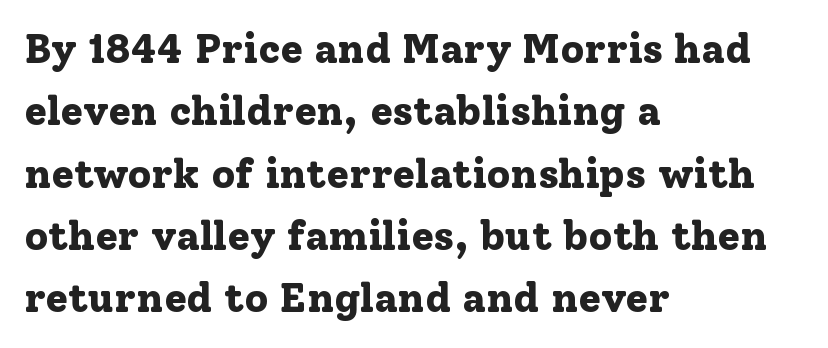
The image shows 41 px bold serif type, upright; set left-aligned, normal line spacing (1.52x), normal letter spacing, not underlined; low stroke contrast and a medium x-height.
